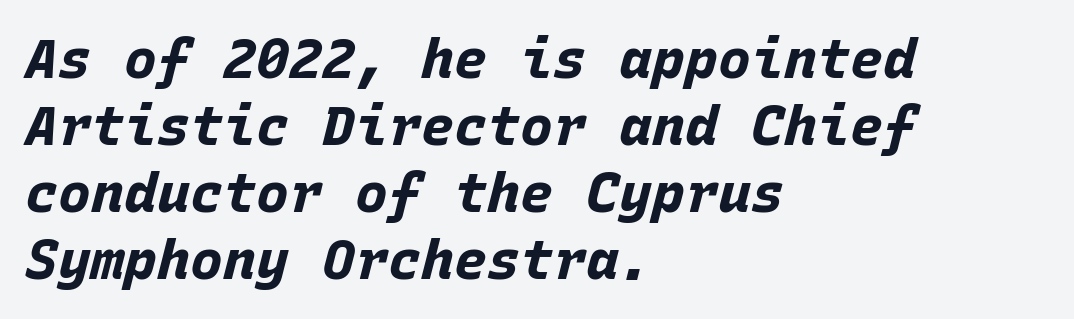
The image shows 55 px bold type, italic (leaning right), monospaced; set left-aligned, line spacing 1.22x, normal letter spacing, not underlined; low stroke contrast and a large x-height.
